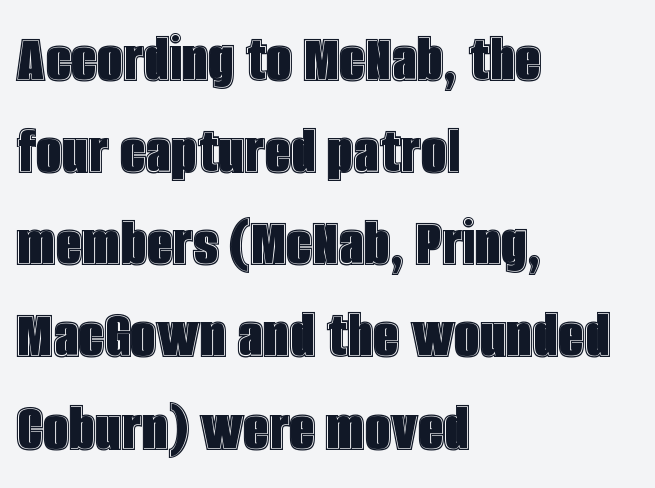
Leading matches the norm, producing a regular column. These lines are rendered in a variable-pitch font. Rule under the text: the space is simply empty. You could call the tracking neutral — neither tight nor loose.
